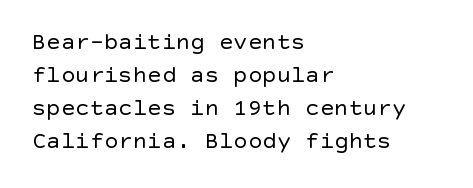
{"italic": "no", "bold": "no", "underline": "no", "align": "left", "line_spacing": "normal", "line_spacing_ratio": 1.37, "letter_spacing": "normal", "letter_spacing_em": 0.0, "glyph_px": 24}
